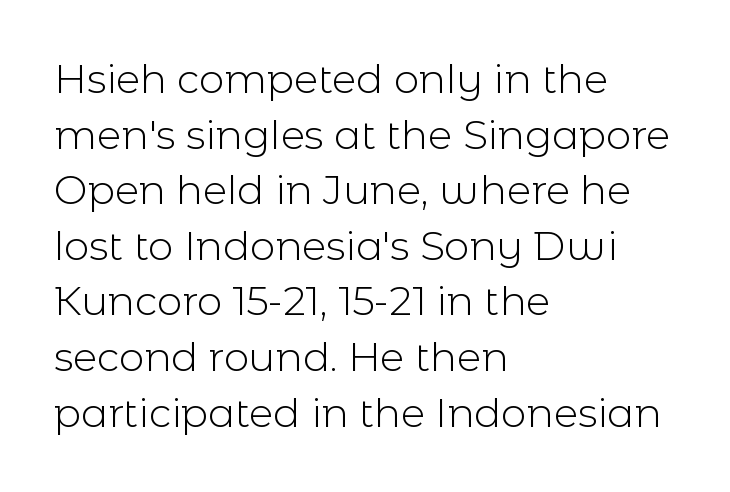
{"serif": "no", "italic": "no", "bold": "no", "weight": "light", "width": "normal", "x_height": "medium", "monospaced": "no", "underline": "no", "align": "left", "line_spacing": "normal", "line_spacing_ratio": 1.39, "letter_spacing": "normal", "letter_spacing_em": 0.0, "glyph_px": 40}
